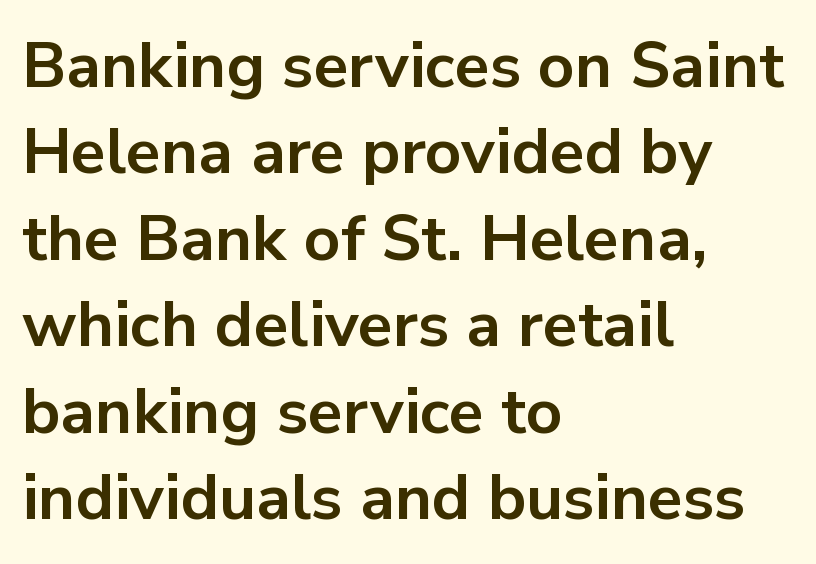
{"serif": "no", "italic": "no", "bold": "yes", "weight": "bold", "width": "normal", "stroke_contrast": "low", "x_height": "medium", "monospaced": "no", "underline": "no", "align": "left", "line_spacing": "normal", "line_spacing_ratio": 1.35, "letter_spacing": "normal", "letter_spacing_em": 0.0, "glyph_px": 64}
